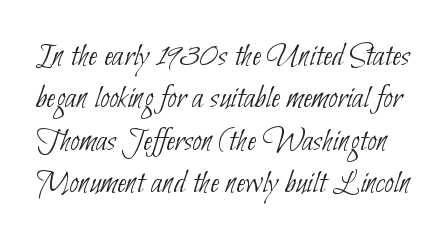
The image shows 34 px thin, condensed sans-serif type; set normal line spacing (1.25x), normal letter spacing, not underlined; low stroke contrast and a small x-height.
